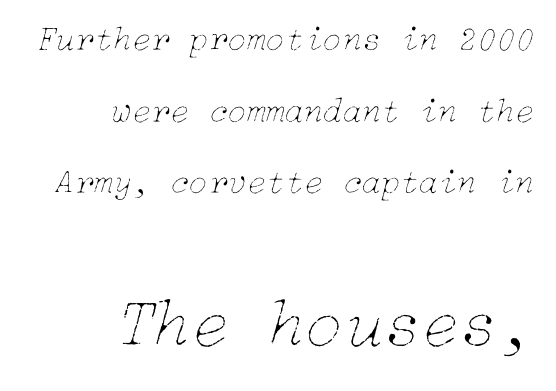
There's an unmistakable incline to the writing here. Heaviness? Minimal to ordinary, like unemphasized prose. Bare-footed words on every line. Is the lower block the larger one? Yes — the lower block carries the bigger type. The typesetter chose a ragged-left arrangement here.
